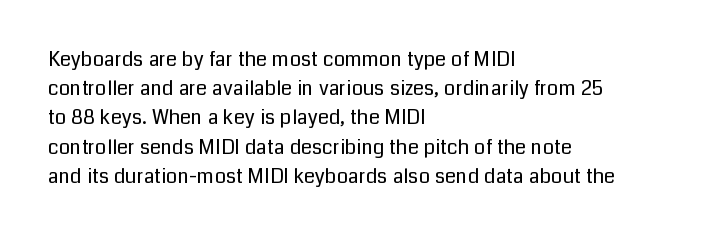
The image shows 20 px text type, upright; set left-aligned, normal line spacing (1.46x), normal letter spacing, not underlined.
